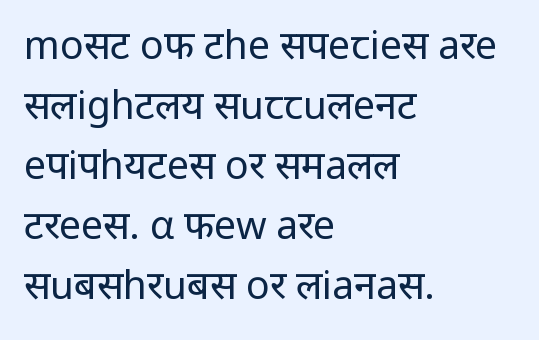
Q: Is the text bold? A: No.
Q: Is the text italic (slanted)? A: No, it is upright.
Q: Is the typeface a serif or a sans-serif typeface? A: Sans-serif.
Q: Is the text underlined? A: No.
Q: How is the paragraph aligned? A: Left-aligned.
Q: Is the spacing between letters normal or unusually wide? A: Normal.
Q: Is the spacing between lines tight, normal or loose? A: Normal.
Q: Width (condensed, normal, or wide)? A: Normal.
Q: Stroke contrast? A: Low.
Q: x-height? A: Medium.
Q: Monospaced? A: No.
